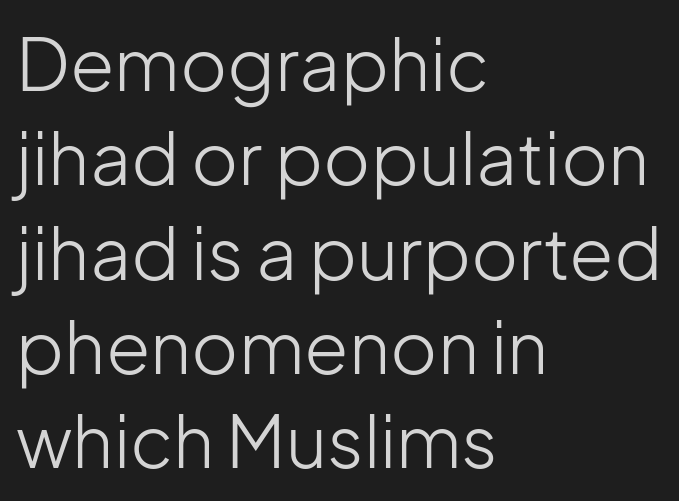
The paragraph shown leans on its left margin. The letters sit at their default tracking, neither squeezed nor spread. The font is comparable to plain body text, perhaps lighter. Note the varied advance widths — an 'i' is clearly narrower than an 'm'. Honestly, there is no underline to notice here at all. These lines sit exactly where default settings would place them.
